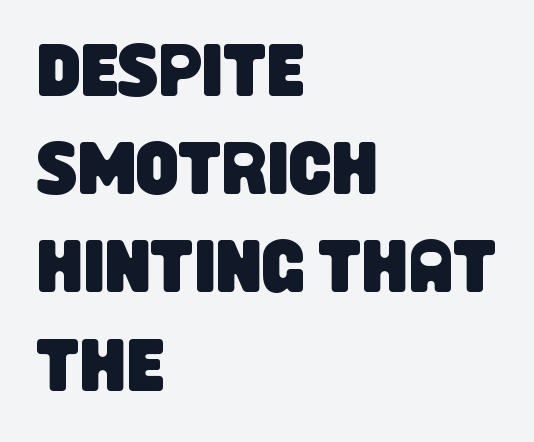
The passage shown is typed in a proportional face where columns would drift. This block has exactly the height ordinary leading produces. The space directly below the letters is spotless. The setting favours the left margin, as ordinary paragraphs usually do. There is no visible air inserted between adjacent glyphs.
